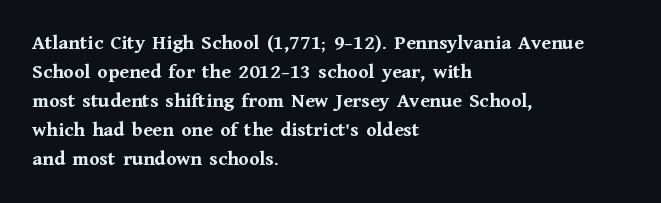
The lines are quadded left. These lines keep a tight, regular rhythm from letter to letter. The gap between lines stays unmarked. It's the straight-up-and-down kind of type. The rendering uses a moderate line-height, typical for paragraphs. Pretty heavy lettering here — definitely bold.
